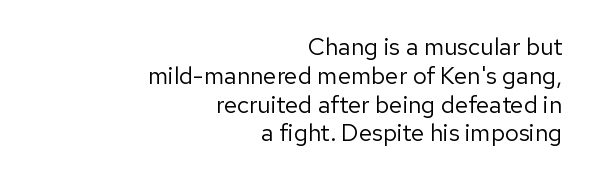
{"italic": "no", "bold": "no", "underline": "no", "align": "right", "line_spacing_ratio": 1.2, "letter_spacing": "normal", "letter_spacing_em": 0.0, "glyph_px": 24}
